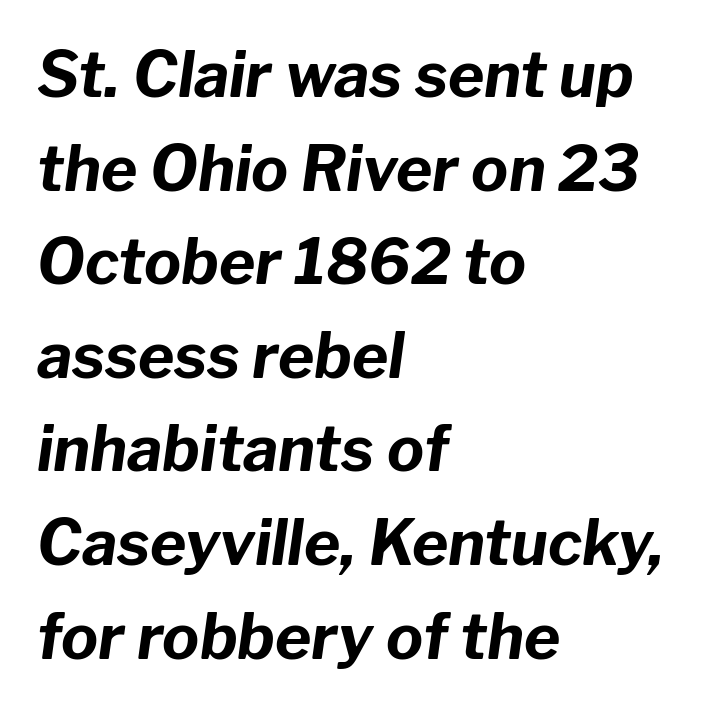
{"italic": "yes", "lean": "right", "slant_degrees": 8, "bold": "yes", "weight": "bold", "width": "normal", "stroke_contrast": "low", "x_height": "medium", "monospaced": "no", "underline": "no", "align": "left", "line_spacing": "normal", "line_spacing_ratio": 1.51, "letter_spacing": "normal", "letter_spacing_em": 0.0, "glyph_px": 62}
